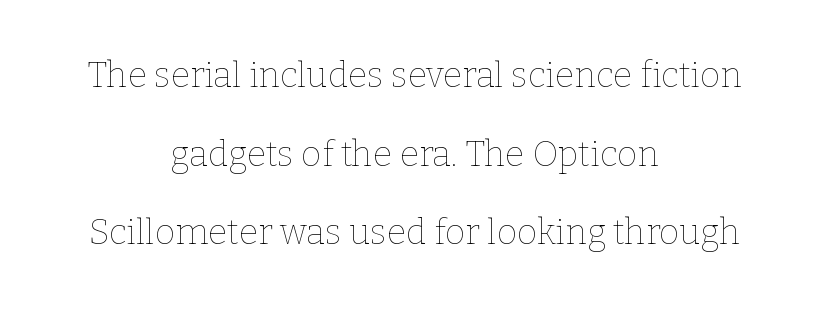
{"italic": "no", "bold": "no", "weight": "thin", "width": "normal", "stroke_contrast": "low", "x_height": "medium", "monospaced": "no", "underline": "no", "align": "center", "line_spacing": "loose", "line_spacing_ratio": 2.25, "letter_spacing": "normal", "letter_spacing_em": 0.0, "glyph_px": 35}
